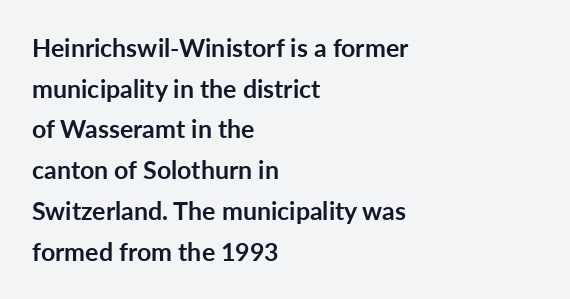
The image shows 25 px bold type, upright; set left-aligned, normal line spacing (1.63x), normal letter spacing, not underlined.
